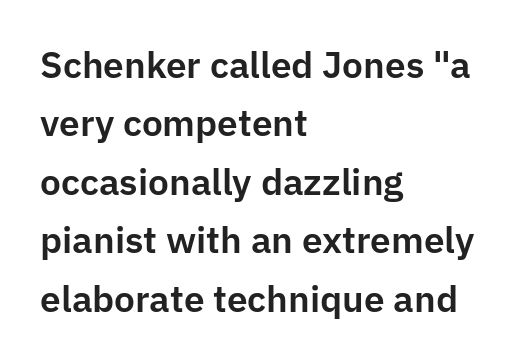
{"serif": "no", "italic": "no", "width": "normal", "stroke_contrast": "low", "x_height": "medium", "monospaced": "no", "underline": "no", "align": "left", "line_spacing": "normal", "line_spacing_ratio": 1.58, "letter_spacing": "normal", "letter_spacing_em": 0.0, "glyph_px": 37}
